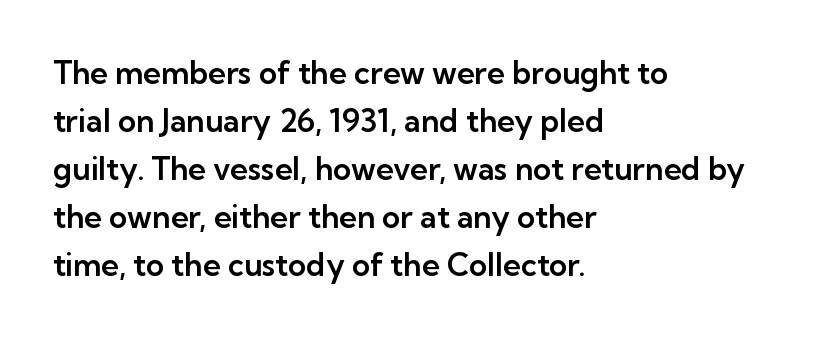
Q: Is the text italic (slanted)? A: No, it is upright.
Q: Is the typeface a serif or a sans-serif typeface? A: Sans-serif.
Q: Is the text underlined? A: No.
Q: How is the paragraph aligned? A: Left-aligned.
Q: Is the spacing between letters normal or unusually wide? A: Normal.
Q: Is the spacing between lines tight, normal or loose? A: Normal.
Q: Width (condensed, normal, or wide)? A: Normal.
Q: Stroke contrast? A: Low.
Q: x-height? A: Medium.
Q: Monospaced? A: No.
